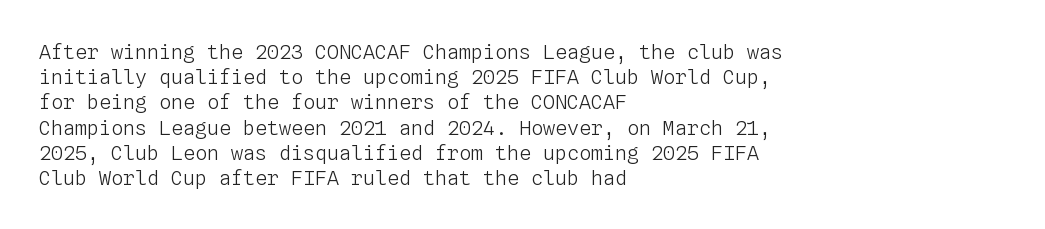
Q: Is the text bold? A: No.
Q: Is the text italic (slanted)? A: No, it is upright.
Q: Is the text underlined? A: No.
Q: How is the paragraph aligned? A: Left-aligned.
Q: Is the spacing between letters normal or unusually wide? A: Normal.
Q: Is the spacing between lines tight, normal or loose? A: Normal.
